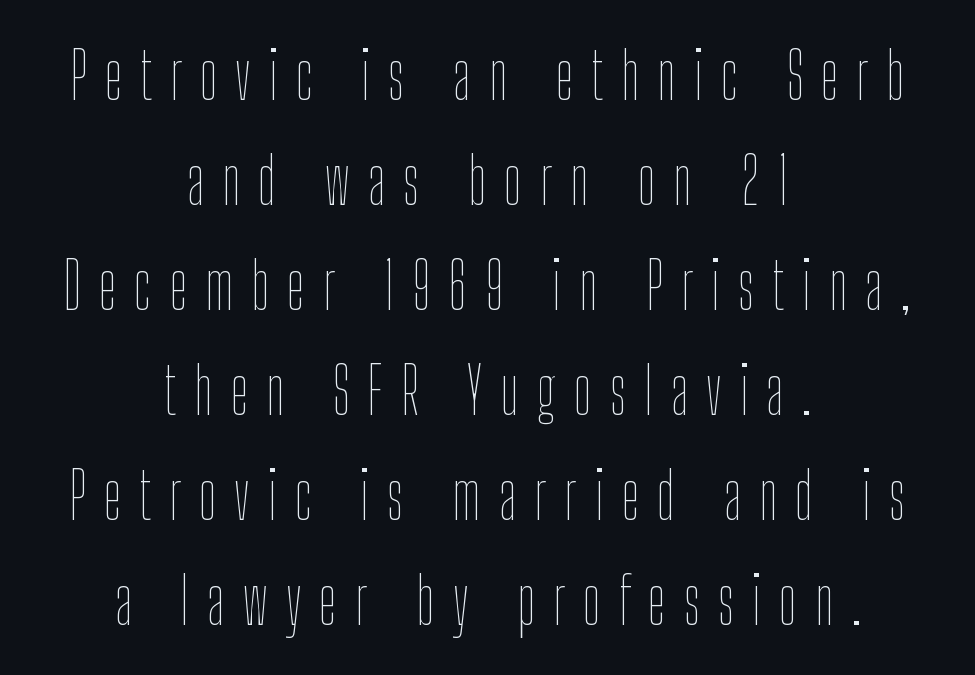
{"italic": "no", "bold": "no", "weight": "thin", "width": "condensed", "stroke_contrast": "low", "x_height": "medium", "monospaced": "no", "underline": "no", "align": "center", "line_spacing": "normal", "line_spacing_ratio": 1.64, "letter_spacing": "wide", "letter_spacing_em": 0.28, "glyph_px": 64}
